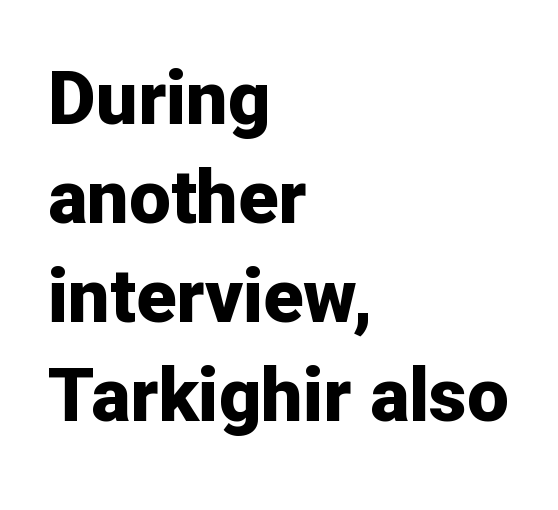
Q: Is the text bold? A: Yes.
Q: Is the text italic (slanted)? A: No, it is upright.
Q: Is the typeface a serif or a sans-serif typeface? A: Sans-serif.
Q: Is the text underlined? A: No.
Q: How is the paragraph aligned? A: Left-aligned.
Q: Is the spacing between letters normal or unusually wide? A: Normal.
Q: Is the spacing between lines tight, normal or loose? A: Normal.
Q: Width (condensed, normal, or wide)? A: Normal.
Q: Stroke contrast? A: Low.
Q: x-height? A: Medium.
Q: Monospaced? A: No.
